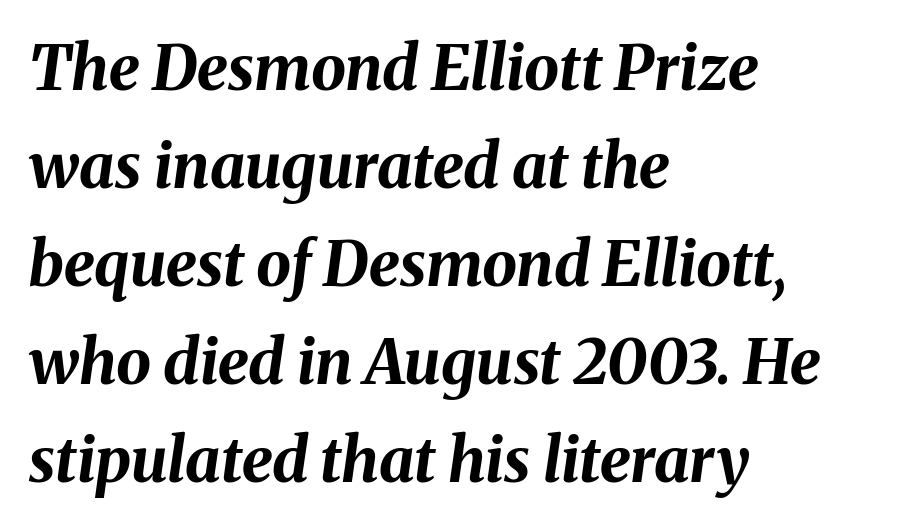
Does the leading feel generous? No, just average. Designer's note — italics engaged. Lines of text with bare space underneath. Chunky letters — that's bold for sure. Each letter keeps its own natural width here, so spacing adapts to shape. The passage is arranged the way most books set body copy — flush left.
